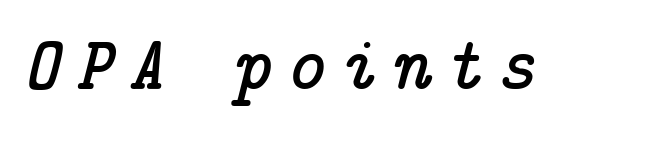
{"serif": "yes", "italic": "yes", "lean": "right", "slant_degrees": 14, "width": "normal", "stroke_contrast": "low", "x_height": "medium", "underline": "no", "glyph_px": 77}
